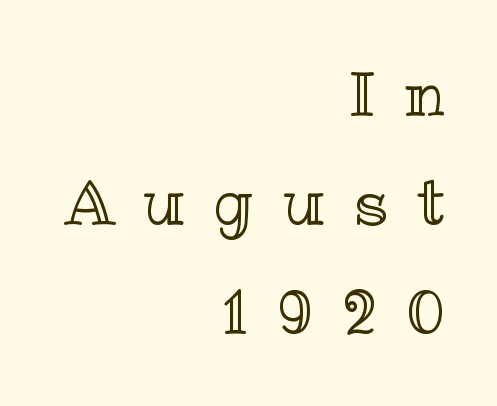
The image shows 60 px text type, upright; set right-aligned, line spacing 1.82x, unusually wide letter spacing (+0.49 em), not underlined; a medium x-height.
